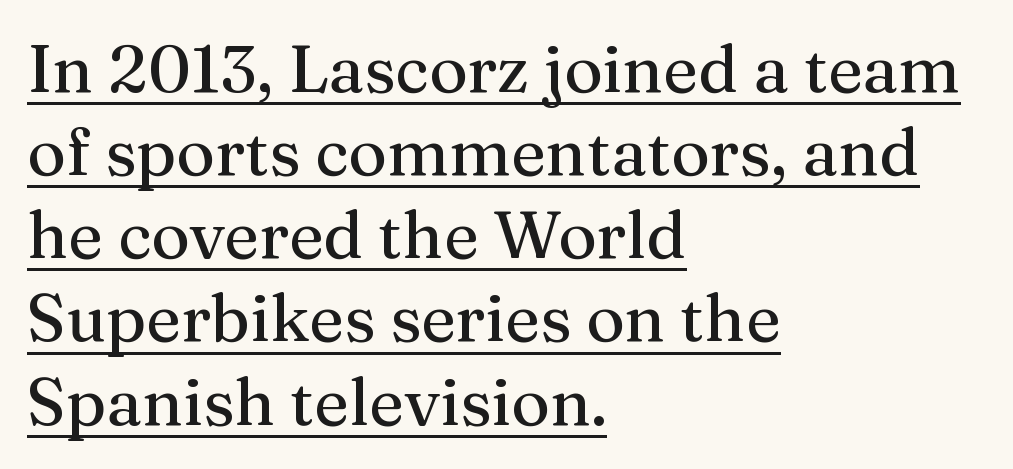
The image shows 66 px serif type, upright; set left-aligned, normal line spacing (1.26x), normal letter spacing, underlined; medium stroke contrast and a medium x-height.
